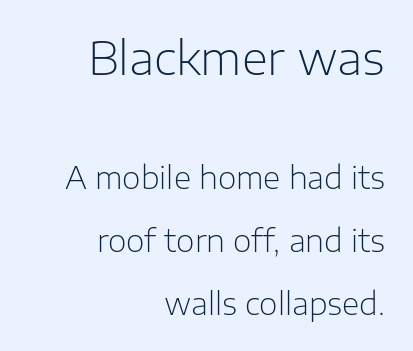
{"serif": "no", "italic": "no", "bold": "no", "weight": "light", "width": "normal", "stroke_contrast": "low", "x_height": "medium", "monospaced": "no", "underline": "no", "align": "right", "line_spacing": "loose", "line_spacing_ratio": 2.1, "letter_spacing": "normal", "letter_spacing_em": 0.0, "larger_block": "first", "size_ratio": 1.5, "glyph_px": 45}
